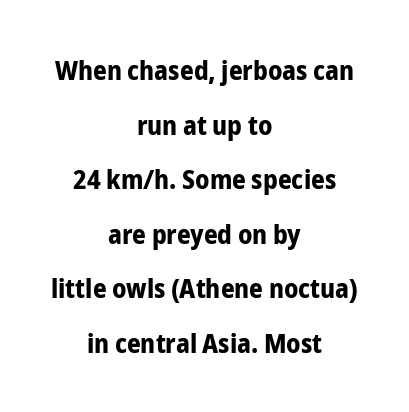
{"italic": "no", "bold": "yes", "underline": "no", "align": "center", "line_spacing": "loose", "line_spacing_ratio": 2.02, "letter_spacing": "normal", "letter_spacing_em": 0.0, "glyph_px": 27}
